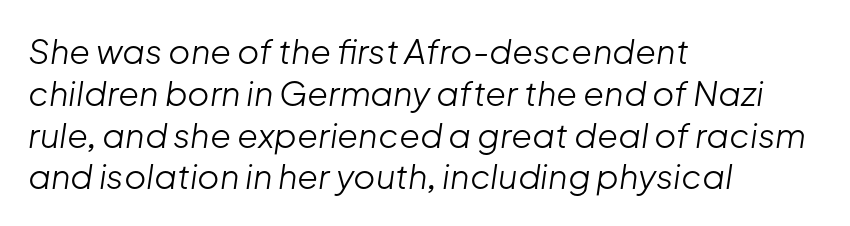
The image shows 34 px light type, italic (leaning right); set left-aligned, line spacing 1.23x, normal letter spacing, not underlined; low stroke contrast and a medium x-height.
